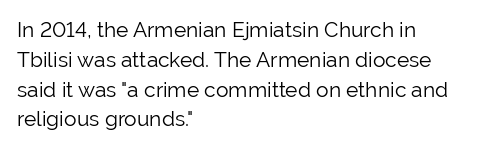
Quick note: interline space is typical. Nothing unusual about the tracking: characters are spaced as the font intends. Unmarked baselines from the first word to the last. No italicization has been applied; the sample stays upright.
